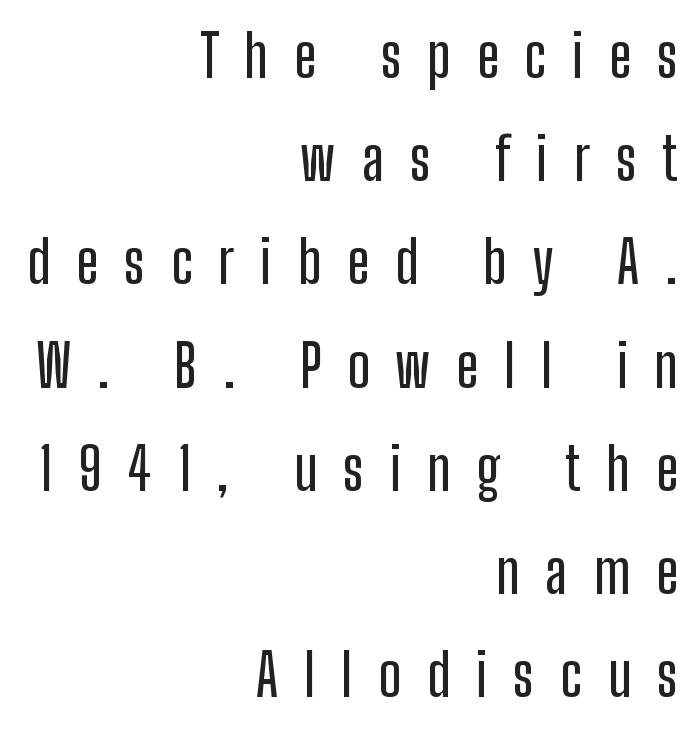
{"serif": "no", "italic": "no", "width": "condensed", "stroke_contrast": "low", "x_height": "medium", "monospaced": "no", "underline": "no", "align": "right", "line_spacing_ratio": 1.75, "letter_spacing": "wide", "letter_spacing_em": 0.44, "glyph_px": 59}
